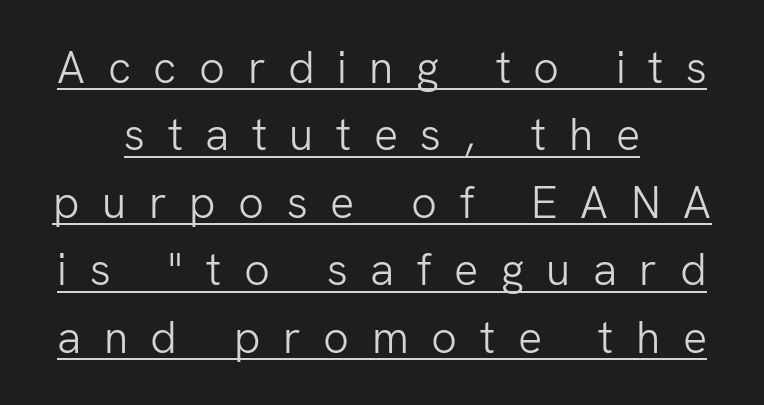
This is roman type, the default non-slanted kind. Honestly, the letter spacing is so wide it's the main thing you notice. The face looks like a standard text weight, possibly lighter. Each letter keeps its own natural width here, so spacing adapts to shape. This rendering employs a face without finishing strokes, i.e., a sans-serif.
